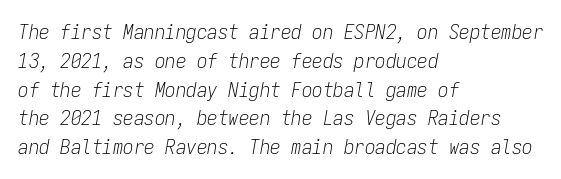
The image shows 21 px text type, italic (leaning right); set left-aligned, normal line spacing (1.37x), normal letter spacing, not underlined.
